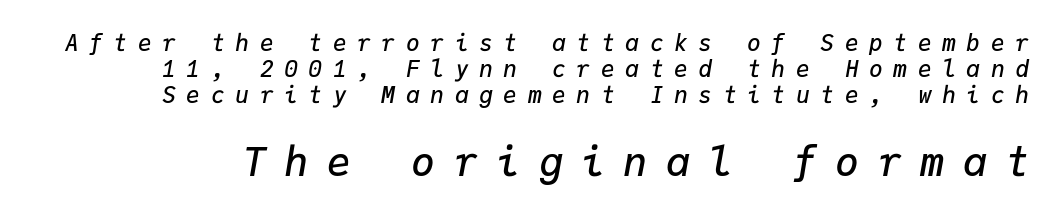
The passage shown begins with its smaller block and ends with its larger one. Caption: expanded tracking, letters set apart. Looks like terminal output: every glyph gets an equal slot. Compared with typical paragraphs, the rows here are closer together.
